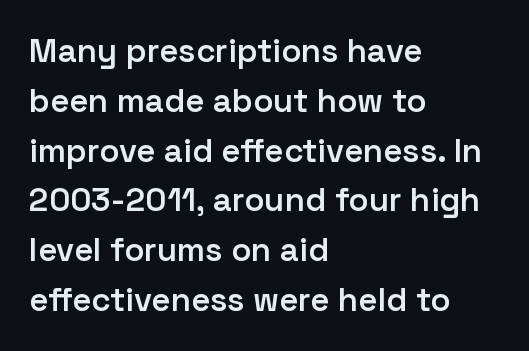
Does the weight exceed regular? Yes, but only to semibold. Vertical strokes here are truly vertical. Leftover space on each line is placed entirely after the last word. Glance below the letters and you will spot only blank space. Rows of type keep a routine distance in the vertical direction. Spacing verdict: proportional, widths tailored to each character.
